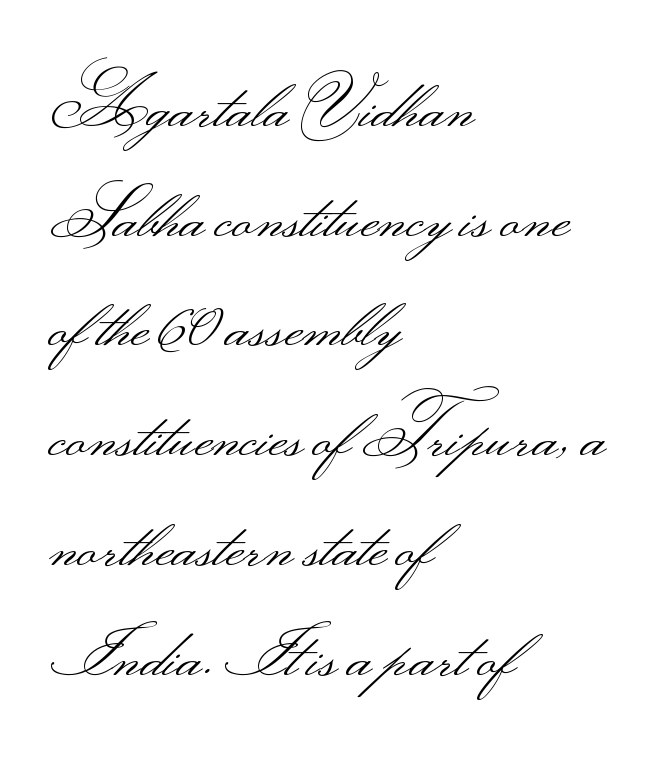
{"serif": "no", "bold": "no", "weight": "light", "width": "wide", "stroke_contrast": "medium", "monospaced": "no", "underline": "no", "align": "left", "line_spacing": "normal", "line_spacing_ratio": 1.59, "letter_spacing": "normal", "letter_spacing_em": 0.0, "glyph_px": 69}
